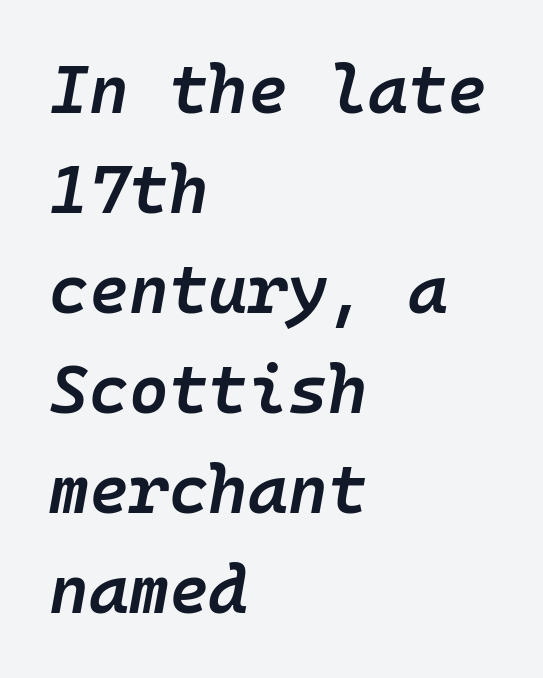
The image shows 68 px semibold type, italic (leaning right), monospaced; set left-aligned, normal line spacing (1.47x), normal letter spacing, not underlined; low stroke contrast and a medium x-height.
